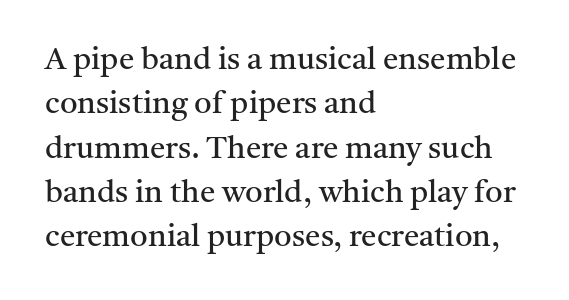
{"serif": "yes", "italic": "no", "bold": "no", "weight": "regular", "width": "normal", "stroke_contrast": "medium", "x_height": "medium", "monospaced": "no", "underline": "no", "align": "left", "line_spacing": "normal", "line_spacing_ratio": 1.43, "letter_spacing": "normal", "letter_spacing_em": 0.0, "glyph_px": 31}
